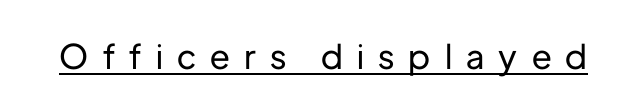
Someone cranked the tracking dial way up on this one. Is this a fixed-width face? No — the glyphs have proportional, varying widths. Caption: lettering with a line underneath. A roman cut, with each character standing at attention. You can tell from the bare stems that sans-serif type was used.
